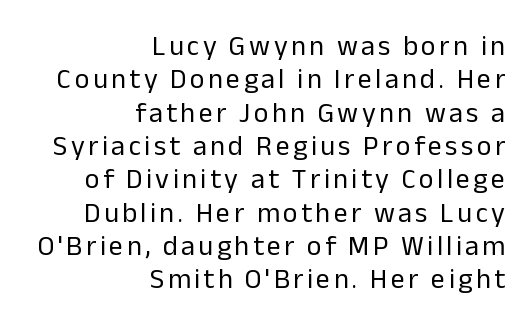
The image shows 28 px regular-weight sans-serif type, upright; set right-aligned, line spacing 1.19x, not underlined; low stroke contrast and a medium x-height.
